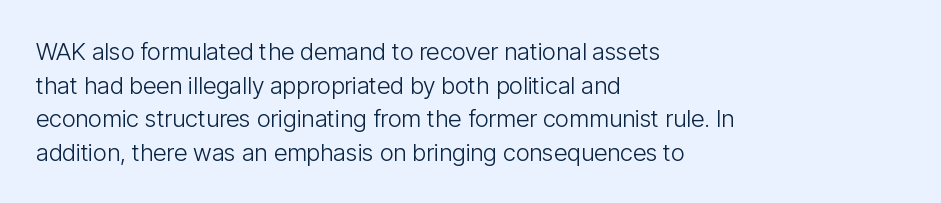
The image shows 24 px text type, upright; set left-aligned, normal line spacing (1.4x), normal letter spacing, not underlined.
